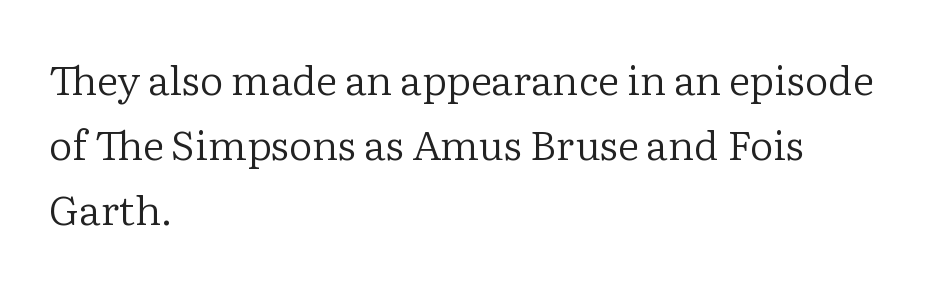
Think of a printed novel: that variable character pitch is what you see here. The type is set solid horizontally, with unmodified tracking. No letter is thick-stroked: the sample isn't bold. Italic: no, the glyphs are upright roman. Descenders are the only things crossing below the line.
